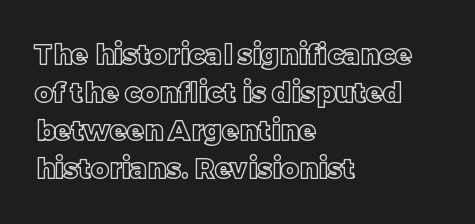
The image shows 28 px text type, upright; set left-aligned, normal line spacing (1.36x), normal letter spacing, not underlined; a large x-height.
